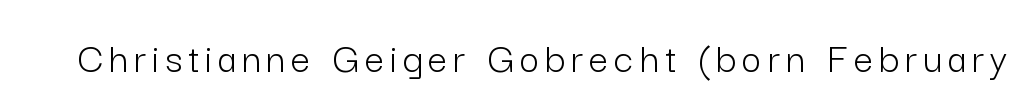
{"serif": "no", "italic": "no", "bold": "no", "weight": "light", "width": "normal", "stroke_contrast": "low", "x_height": "medium", "monospaced": "no", "underline": "no", "glyph_px": 43}
